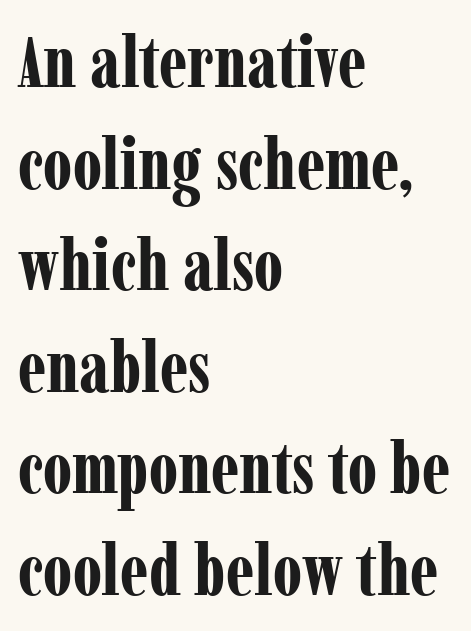
The image shows 72 px bold, condensed serif type, upright; set left-aligned, normal line spacing (1.41x), normal letter spacing, not underlined; low stroke contrast and a medium x-height.
